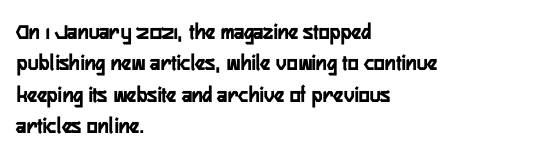
{"italic": "no", "bold": "yes", "underline": "no", "align": "left", "line_spacing": "normal", "line_spacing_ratio": 1.36, "letter_spacing": "normal", "letter_spacing_em": 0.0, "glyph_px": 23}
